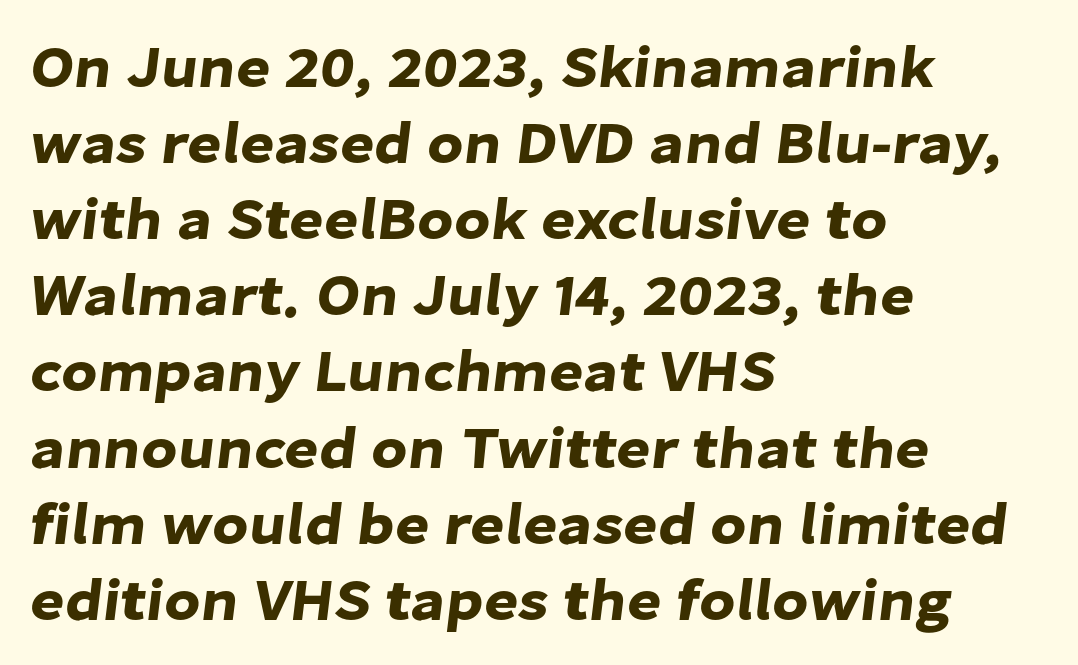
Q: Is the typeface a serif or a sans-serif typeface? A: Sans-serif.
Q: Is the text underlined? A: No.
Q: How is the paragraph aligned? A: Left-aligned.
Q: Is the spacing between letters normal or unusually wide? A: Normal.
Q: Is the spacing between lines tight, normal or loose? A: Normal.
Q: Width (condensed, normal, or wide)? A: Normal.
Q: Stroke contrast? A: Low.
Q: x-height? A: Medium.
Q: Monospaced? A: No.
